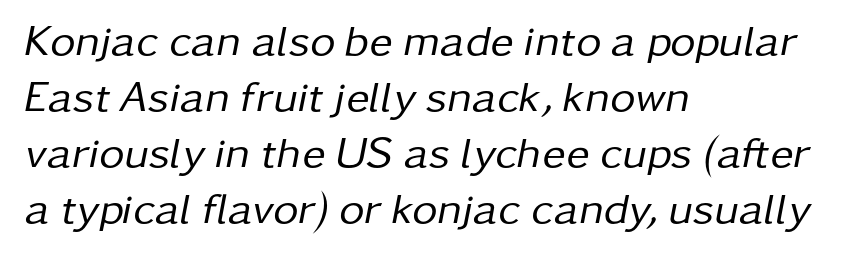
Q: Is the text bold? A: No.
Q: Is the text italic (slanted)? A: Yes, it leans right by about 11 degrees.
Q: Is the text underlined? A: No.
Q: How is the paragraph aligned? A: Left-aligned.
Q: Is the spacing between letters normal or unusually wide? A: Normal.
Q: Is the spacing between lines tight, normal or loose? A: Normal.
Q: Width (condensed, normal, or wide)? A: Normal.
Q: Stroke contrast? A: Low.
Q: x-height? A: Medium.
Q: Monospaced? A: No.
